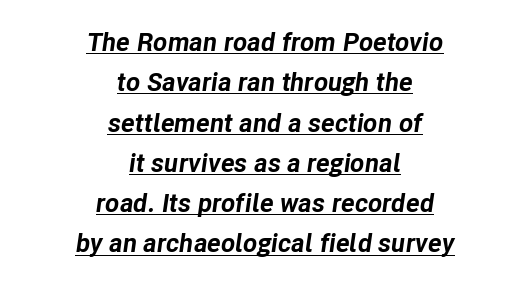
The image shows 26 px bold type, italic (leaning right); set centered, normal line spacing (1.55x), normal letter spacing, underlined.
